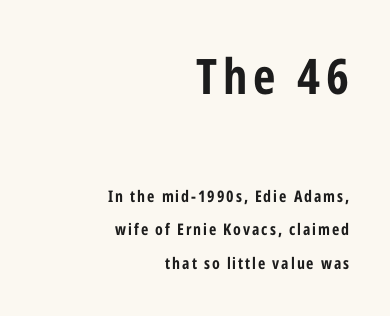
Q: Is the text bold? A: Yes.
Q: Is the text italic (slanted)? A: No, it is upright.
Q: Is the typeface a serif or a sans-serif typeface? A: Sans-serif.
Q: Is the text underlined? A: No.
Q: How is the paragraph aligned? A: Right-aligned.
Q: Is the spacing between lines tight, normal or loose? A: Loose.
Q: Which block of text is set in a larger size, the first (top) or the second (bottom)? A: The first (top) one.
Q: Width (condensed, normal, or wide)? A: Condensed.
Q: Stroke contrast? A: Low.
Q: x-height? A: Medium.
Q: Monospaced? A: No.
